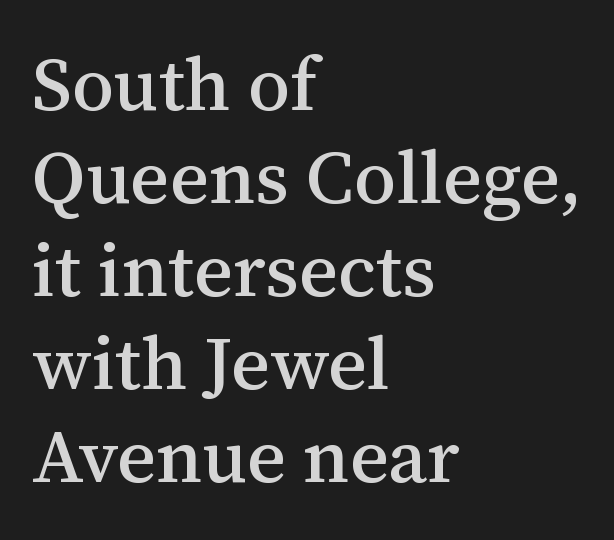
The image shows 75 px serif type, upright; set left-aligned, line spacing 1.24x, normal letter spacing, not underlined; medium stroke contrast and a medium x-height.
